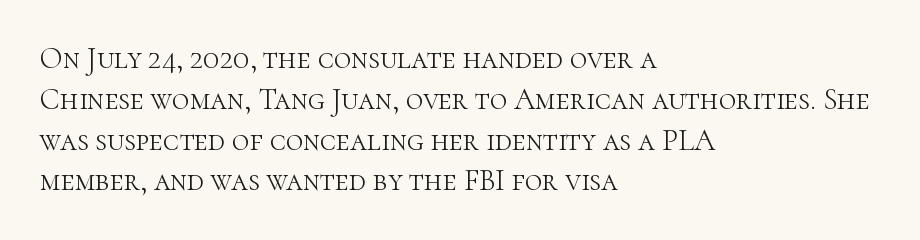
{"serif": "yes", "italic": "no", "bold": "no", "weight": "light", "width": "normal", "stroke_contrast": "high", "x_height": "medium", "monospaced": "no", "underline": "no", "align": "left", "line_spacing": "normal", "line_spacing_ratio": 1.36, "letter_spacing": "normal", "letter_spacing_em": 0.0, "glyph_px": 30}
